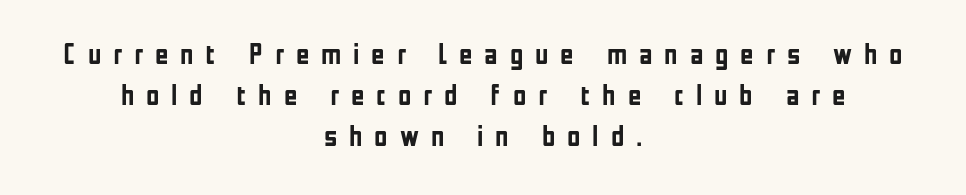
The image shows 29 px semibold, condensed sans-serif type, upright; set centered, normal line spacing (1.41x), unusually wide letter spacing (+0.41 em), not underlined; low stroke contrast and a medium x-height.
